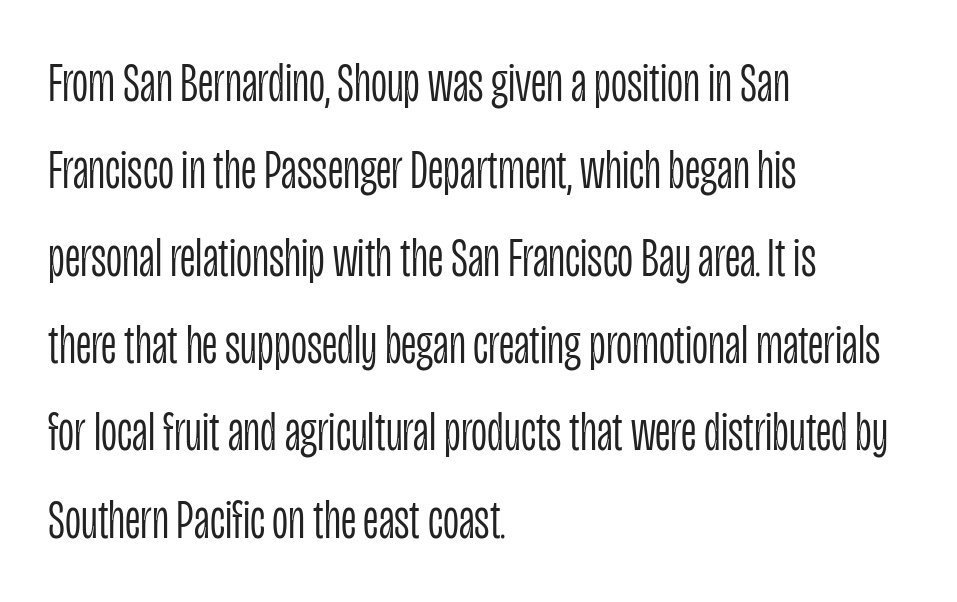
{"serif": "no", "italic": "no", "bold": "no", "weight": "light", "width": "condensed", "stroke_contrast": "low", "x_height": "large", "monospaced": "no", "underline": "no", "align": "left", "line_spacing": "normal", "line_spacing_ratio": 1.56, "letter_spacing": "normal", "letter_spacing_em": 0.0, "glyph_px": 56}
